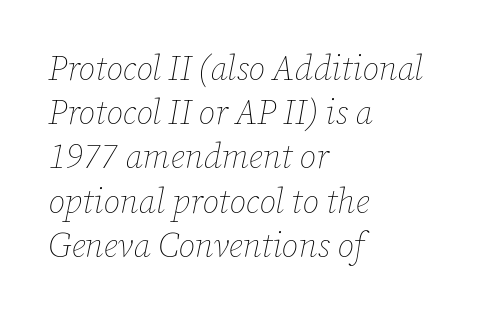
{"italic": "yes", "lean": "right", "slant_degrees": 12, "bold": "no", "weight": "thin", "width": "normal", "stroke_contrast": "low", "x_height": "medium", "monospaced": "no", "underline": "no", "align": "left", "line_spacing": "normal", "line_spacing_ratio": 1.3, "letter_spacing": "normal", "letter_spacing_em": 0.0, "glyph_px": 34}
